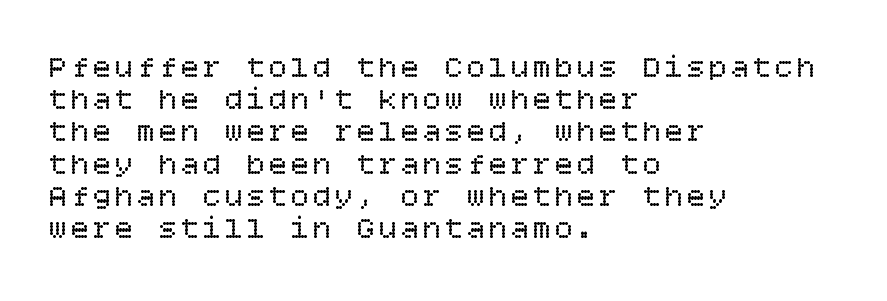
Q: Is the text bold? A: No.
Q: Is the text italic (slanted)? A: No, it is upright.
Q: Is the text underlined? A: No.
Q: How is the paragraph aligned? A: Left-aligned.
Q: Is the spacing between lines tight, normal or loose? A: Tight.
Q: Width (condensed, normal, or wide)? A: Normal.
Q: Stroke contrast? A: Low.
Q: x-height? A: Large.
